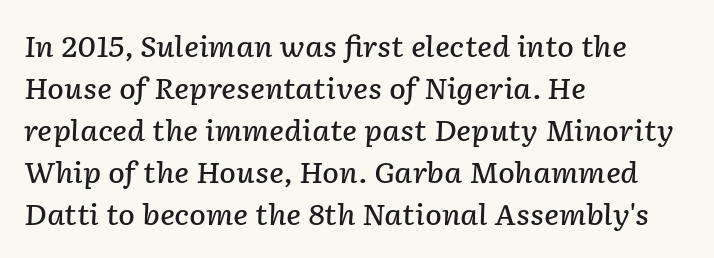
The text block is weighted toward the left margin, trailing off unevenly rightward. The zone under the glyphs is completely vacant. Slant detected: the letters are inclined. The gaps between neighbouring characters are ordinary and unremarkable. The sample has been set in demibold, a notch under bold. This sample has the flowing, uneven cadence of proportional lettering.
